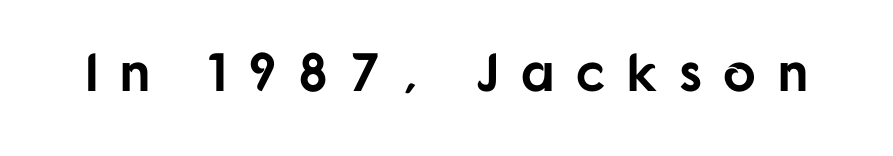
Bold? Absolutely — the strokes are thick and heavy. The face used here is proportionally spaced, like ordinary book or web type. Rendered with straight, roman letterforms. Anything drawn beneath the words? Only blank space.
